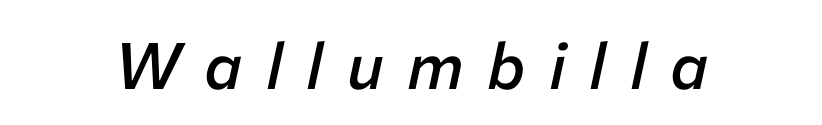
{"italic": "yes", "lean": "right", "slant_degrees": 12, "bold": "semi", "weight": "semibold", "width": "normal", "stroke_contrast": "low", "x_height": "medium", "monospaced": "no", "underline": "no", "letter_spacing": "wide", "letter_spacing_em": 0.36, "glyph_px": 65}
